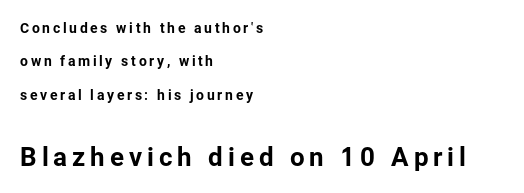
Q: Is the text italic (slanted)? A: No, it is upright.
Q: Is the text underlined? A: No.
Q: How is the paragraph aligned? A: Left-aligned.
Q: Is the spacing between lines tight, normal or loose? A: Loose.
Q: Which block of text is set in a larger size, the first (top) or the second (bottom)? A: The second (bottom) one.
